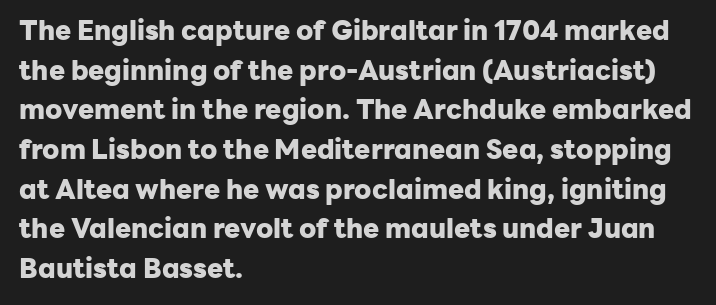
The image shows 27 px bold type, upright; set left-aligned, normal line spacing (1.47x), normal letter spacing, not underlined.
